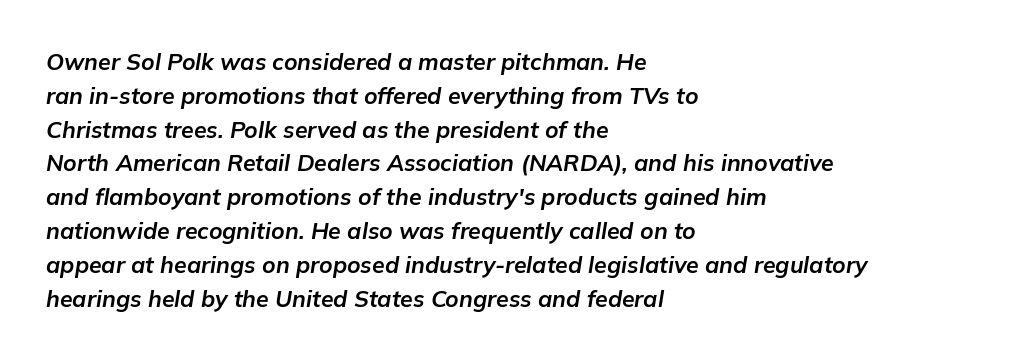
{"italic": "yes", "lean": "right", "slant_degrees": 9, "bold": "yes", "underline": "no", "align": "left", "line_spacing": "normal", "line_spacing_ratio": 1.47, "letter_spacing": "normal", "letter_spacing_em": 0.0, "glyph_px": 23}
